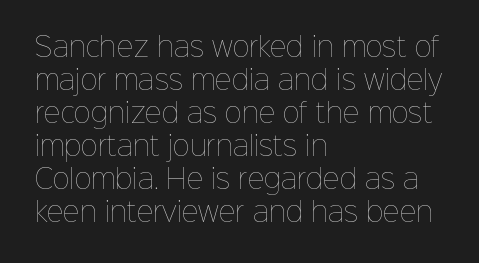
The image shows 26 px text type, upright; set left-aligned, normal line spacing (1.27x), normal letter spacing, not underlined.
